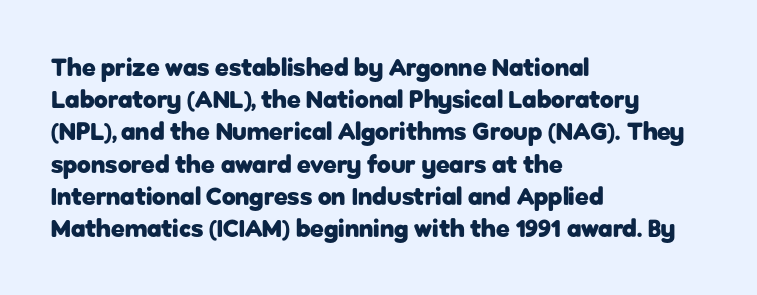
The lines sit at an ordinary, default distance from one another. Italic? Not at all — the glyphs are vertical. This rendering leaves character spacing at its baseline value. A student would call this left alignment; a typographer would say flush left, rag right.
